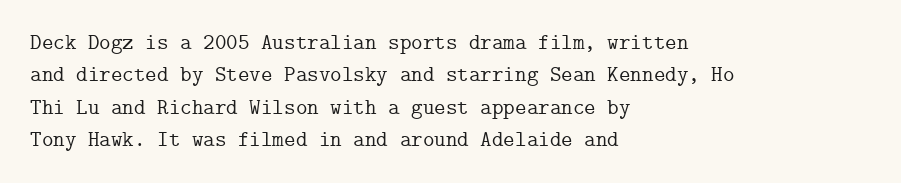
Bare-footed words on every line. The space between consecutive lines is moderate. Caption: standard tracking, unaltered. The lettering holds an erect, upright posture throughout. The text block is weighted toward the left margin, trailing off unevenly rightward.
